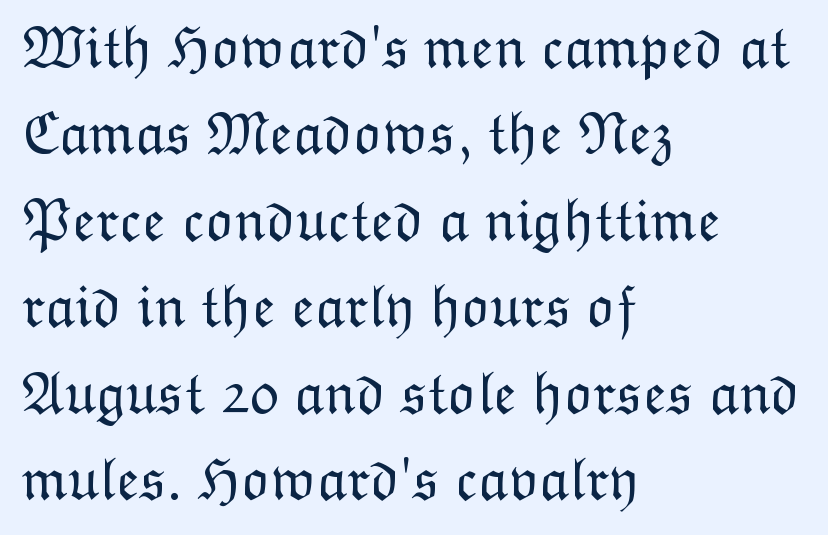
Underline: absent. Style check: upright. The face looks like a standard text weight, possibly lighter. Teacher's note: observe the even left margin — that is flush-left alignment. The rendering keeps characters at their native spacing.
